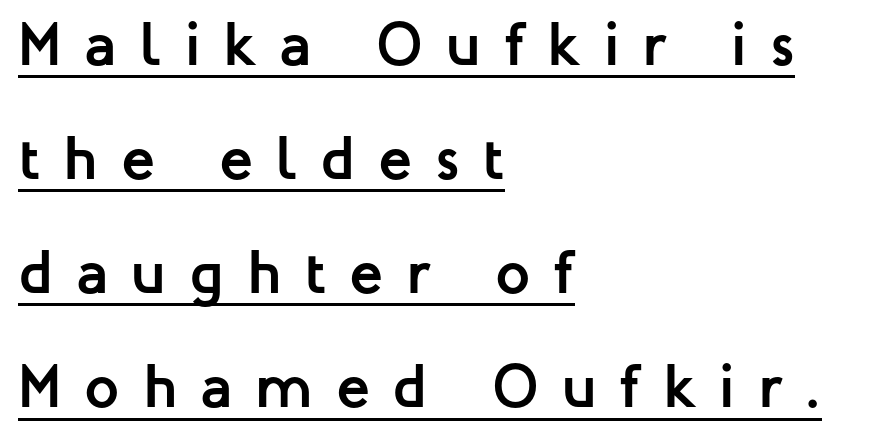
You can tell it's not italic because the verticals are truly vertical. The words here are underlined. Do the characters align in a grid? No, the font is proportional. Honestly, the letter spacing is so wide it's the main thing you notice. Caption: bold face, heavy strokes.
